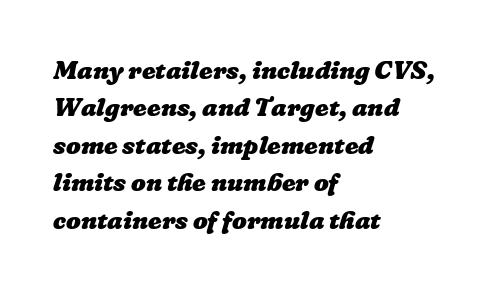
Q: Is the text bold? A: Yes.
Q: Is the text underlined? A: No.
Q: How is the paragraph aligned? A: Left-aligned.
Q: Is the spacing between letters normal or unusually wide? A: Normal.
Q: Is the spacing between lines tight, normal or loose? A: Normal.
